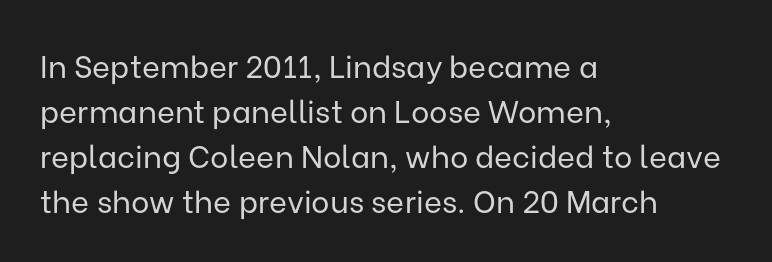
Casual observation: everything's shoved over to the left. The line texture is even and compact thanks to regular tracking. A bare baseline throughout the passage. Each letter's strokes conclude bluntly, with no projecting serifs. The letters advance in unequal steps, a hallmark of proportional type. Is the stroke heavy? The answer is a plain regular-or-lighter.
